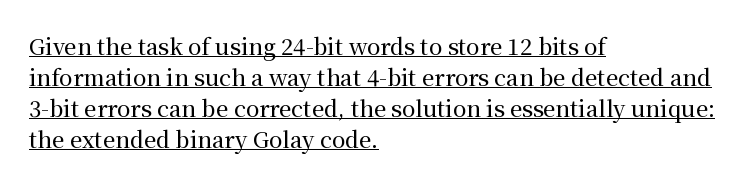
The image shows 22 px text type, upright; set left-aligned, normal line spacing (1.41x), normal letter spacing, underlined.
